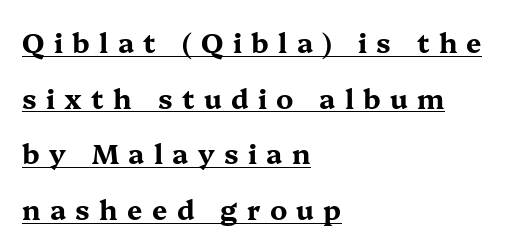
{"italic": "no", "bold": "yes", "underline": "yes", "align": "left", "line_spacing": "loose", "line_spacing_ratio": 2.06, "letter_spacing": "wide", "letter_spacing_em": 0.35, "glyph_px": 27}
